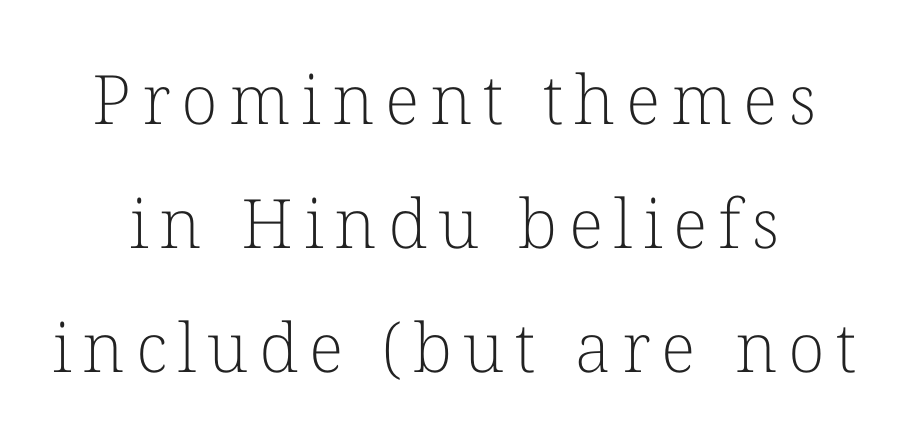
Q: Is the text bold? A: No.
Q: Is the text italic (slanted)? A: No, it is upright.
Q: Is the typeface a serif or a sans-serif typeface? A: Serif.
Q: Is the text underlined? A: No.
Q: Width (condensed, normal, or wide)? A: Normal.
Q: Stroke contrast? A: Low.
Q: x-height? A: Medium.
Q: Monospaced? A: No.
